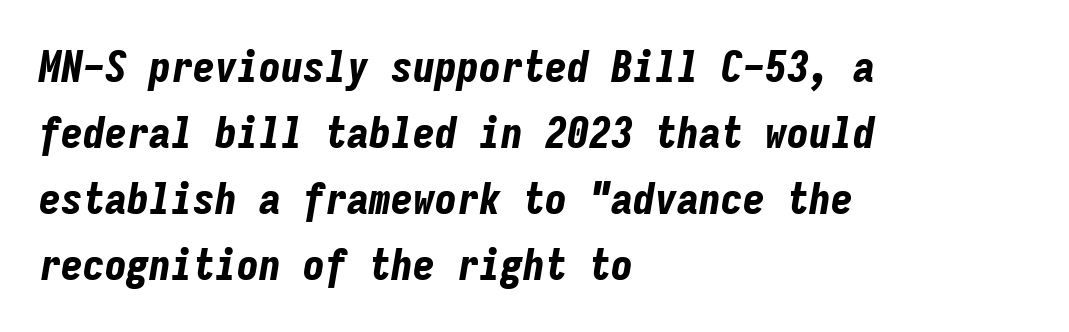
Q: Is the text bold? A: Yes.
Q: Is the text italic (slanted)? A: Yes, it leans right by about 9 degrees.
Q: Is the text underlined? A: No.
Q: How is the paragraph aligned? A: Left-aligned.
Q: Is the spacing between letters normal or unusually wide? A: Normal.
Q: Is the spacing between lines tight, normal or loose? A: Normal.
Q: Width (condensed, normal, or wide)? A: Condensed.
Q: Stroke contrast? A: Low.
Q: x-height? A: Medium.
Q: Monospaced? A: Yes.
